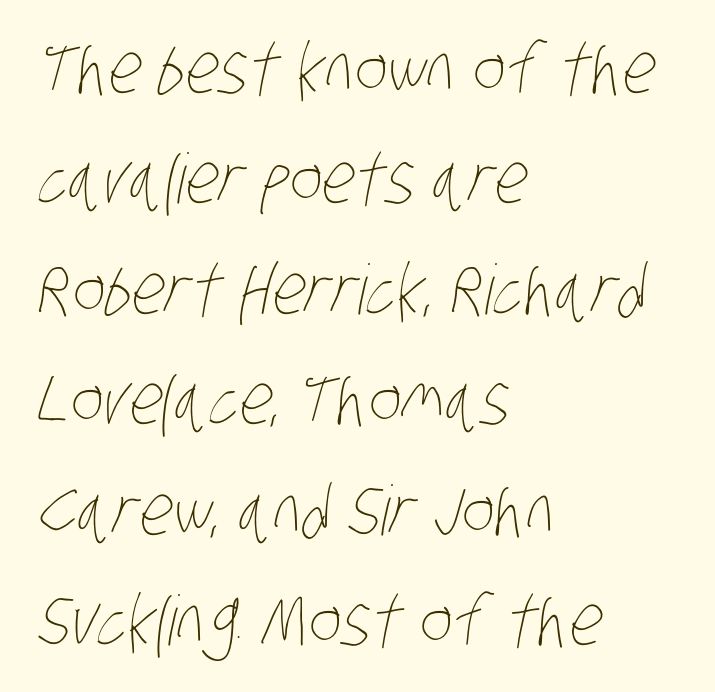
The image shows 69 px thin, condensed type; set left-aligned, normal line spacing (1.6x), normal letter spacing, not underlined; low stroke contrast and a large x-height.
